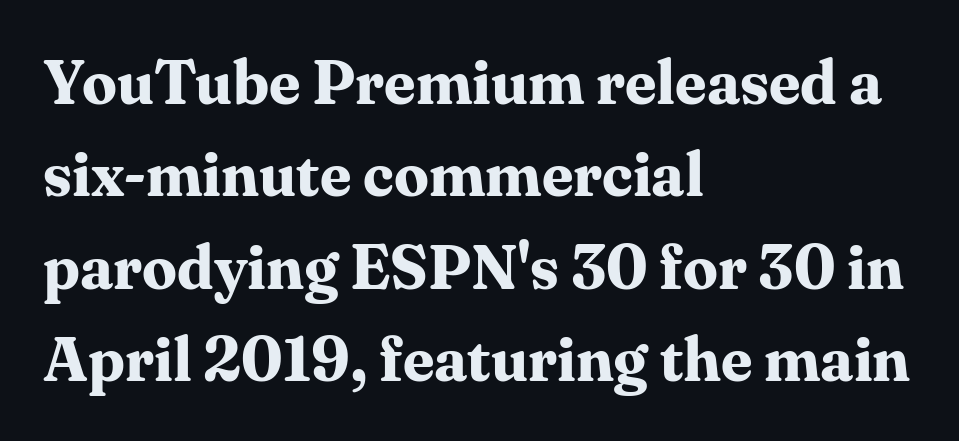
The rendering uses a moderate line-height, typical for paragraphs. These words are printed bold, with thick strokes throughout. The type sits square on the baseline with zero lean. The rendering uses natural spacing where letterforms have individual widths.
